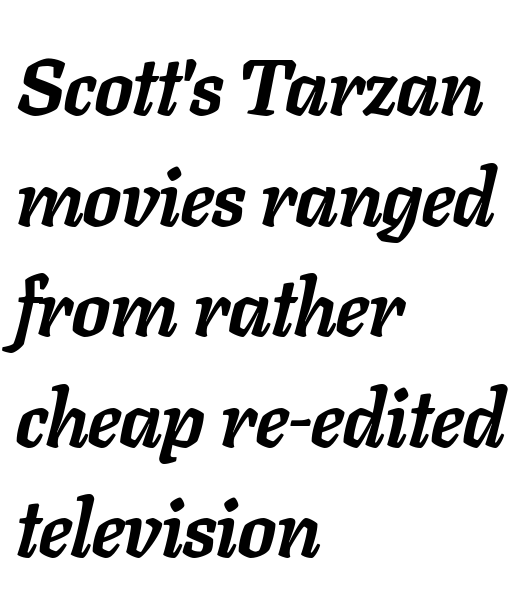
The image shows 79 px semibold type, italic (leaning right); set left-aligned, normal line spacing (1.4x), normal letter spacing, not underlined; low stroke contrast and a medium x-height.
